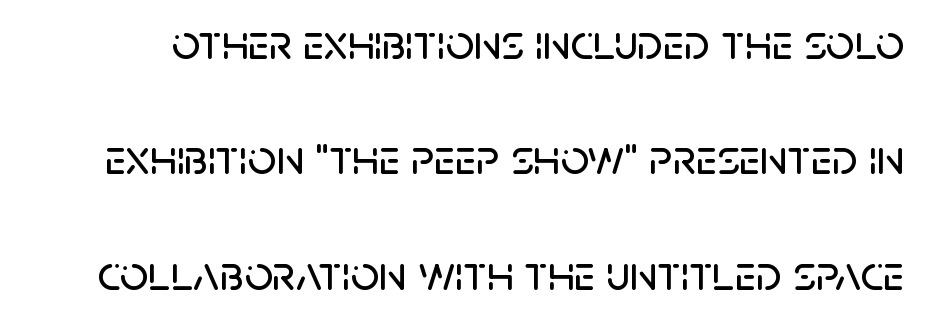
These lines stand farther apart than default settings would place them. Italic? Not at all — the glyphs are vertical. Compared with typical body copy, the letter spacing here is the same. Has an underline been added? It has not. In terms of letterform style, serifs are entirely absent. Proportional: the letters do not fall into vertical columns.
